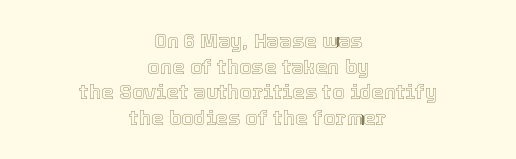
{"italic": "no", "underline": "no", "align": "center", "line_spacing": "normal", "line_spacing_ratio": 1.28, "letter_spacing": "normal", "letter_spacing_em": 0.0, "glyph_px": 20}
